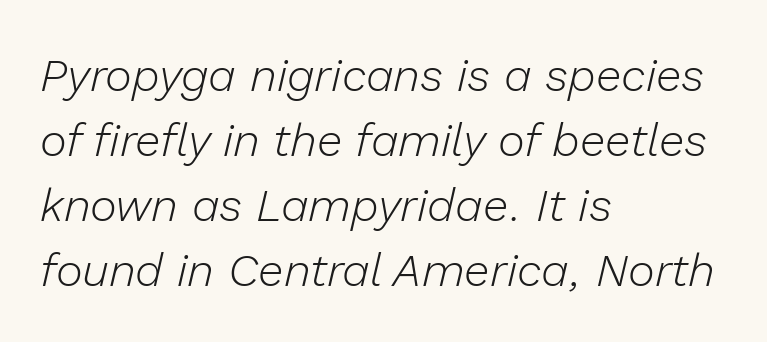
{"italic": "yes", "lean": "right", "slant_degrees": 13, "bold": "no", "weight": "light", "width": "normal", "stroke_contrast": "low", "x_height": "medium", "monospaced": "no", "underline": "no", "align": "left", "line_spacing": "normal", "line_spacing_ratio": 1.41, "letter_spacing": "normal", "letter_spacing_em": 0.0, "glyph_px": 46}
